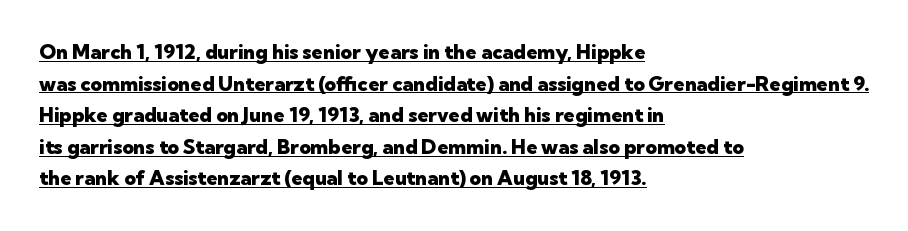
What's the leading like? Ordinary, nothing unusual. Posture: straight, roman, zero tilt. Somebody hit Ctrl+U on this one — the words are underlined. Bold? Absolutely — the strokes are thick and heavy.
